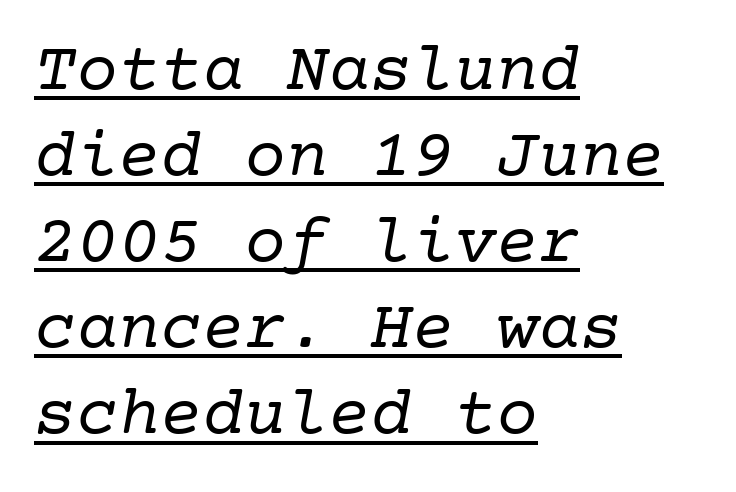
The image shows 70 px regular-weight serif type, italic (leaning right); set left-aligned, line spacing 1.23x, normal letter spacing, underlined; low stroke contrast and a medium x-height.
